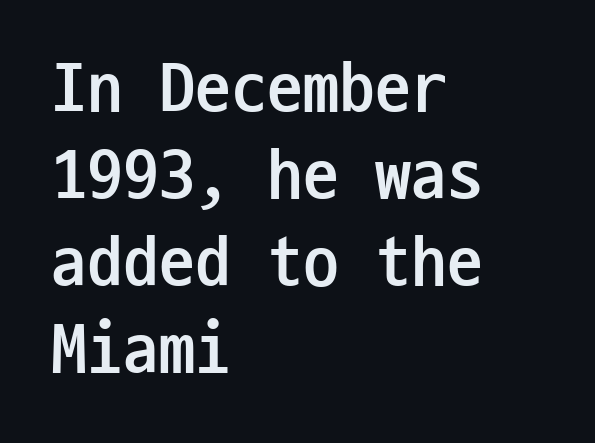
Q: Is the text bold? A: Yes.
Q: Is the text italic (slanted)? A: No, it is upright.
Q: Is the typeface a serif or a sans-serif typeface? A: Sans-serif.
Q: Is the text underlined? A: No.
Q: How is the paragraph aligned? A: Left-aligned.
Q: Is the spacing between letters normal or unusually wide? A: Normal.
Q: Width (condensed, normal, or wide)? A: Condensed.
Q: Stroke contrast? A: Low.
Q: x-height? A: Medium.
Q: Monospaced? A: Yes.
